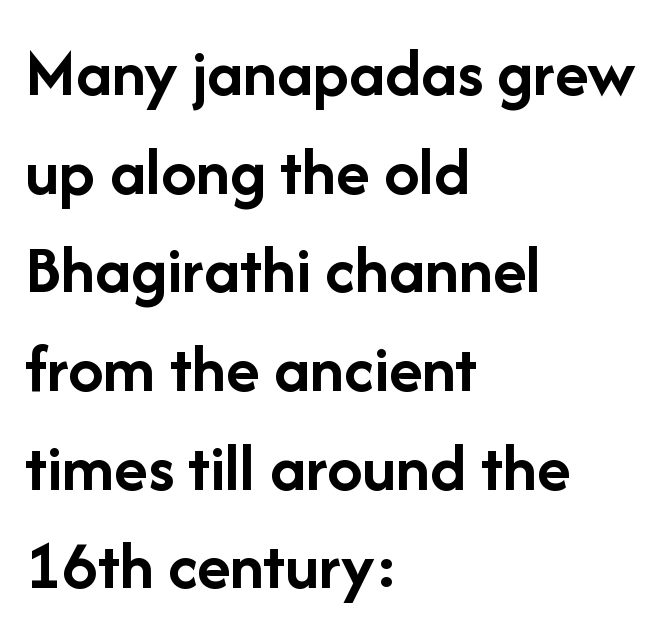
Note the varied advance widths — an 'i' is clearly narrower than an 'm'. The rendering shows plain stroke endings on the letterforms — a sans-serif design. Short note: letters normally spaced. Italic? Not at all — the glyphs are vertical. Does the leading feel generous? No, just average. The space beneath each line is pristine and unruled.
